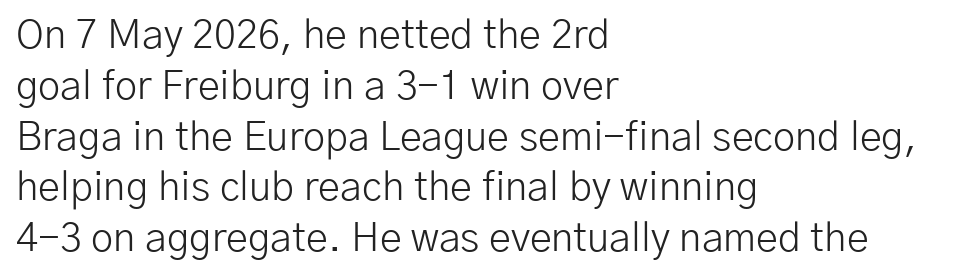
The image shows 40 px light sans-serif type, upright; set left-aligned, normal line spacing (1.27x), normal letter spacing, not underlined; low stroke contrast and a medium x-height.
